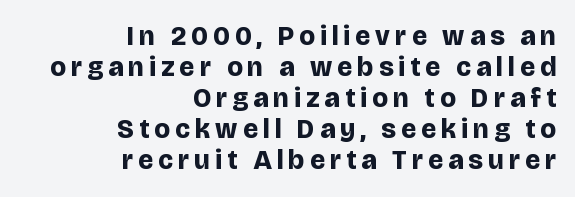
{"italic": "no", "bold": "yes", "underline": "no", "align": "right", "line_spacing": "tight", "line_spacing_ratio": 1.15, "glyph_px": 27}
